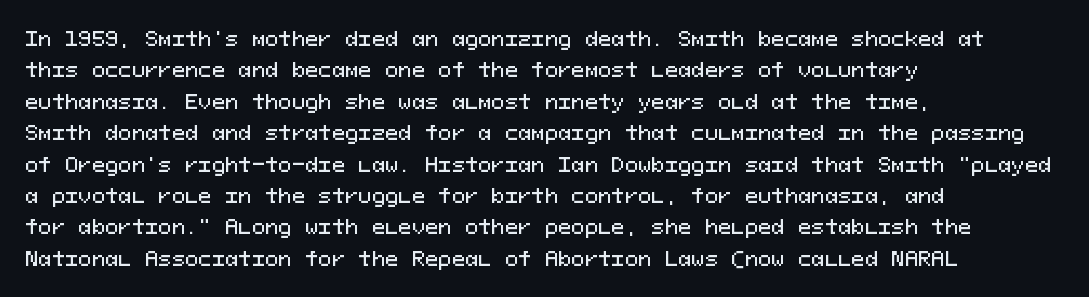
{"italic": "no", "underline": "no", "align": "left", "line_spacing": "normal", "line_spacing_ratio": 1.57, "letter_spacing": "normal", "letter_spacing_em": 0.0, "glyph_px": 20}
